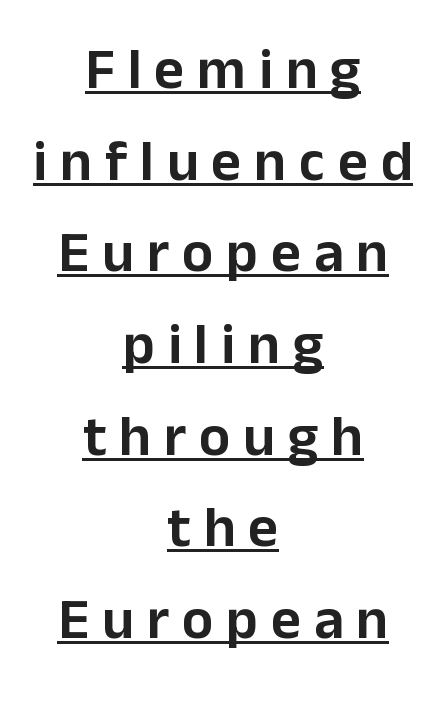
The rendering positions every line midway between the sides. A typesetter would call this leading conventional body-copy spacing. In terms of letterspacing, this is a distinctly airy, spread setting. This sample carries an underscore along the baseline area. Varying glyph widths throughout — classic text-font behaviour.
